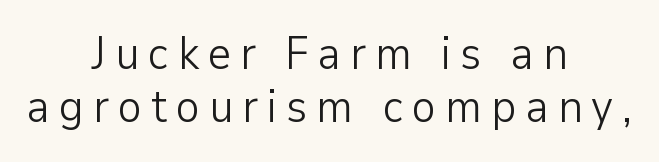
Spacing verdict: proportional, widths tailored to each character. Classification — sans serif. This sample uses an upright cut, with every glyph sitting square on the baseline. The text block is weighted toward neither margin, spreading evenly from the middle. Weight: regular or lighter. The passage shown is not underscored anywhere.
